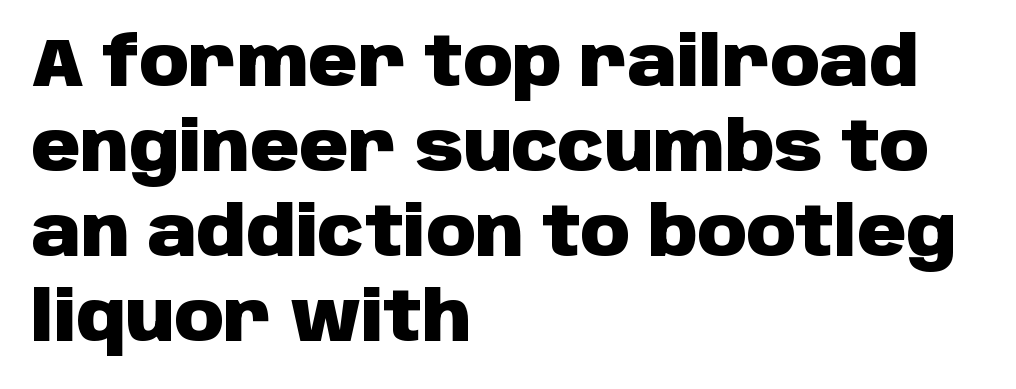
{"serif": "no", "italic": "no", "bold": "yes", "weight": "heavy", "width": "normal", "stroke_contrast": "low", "x_height": "large", "monospaced": "no", "underline": "no", "align": "left", "line_spacing": "normal", "line_spacing_ratio": 1.25, "letter_spacing": "normal", "letter_spacing_em": 0.0, "glyph_px": 68}
